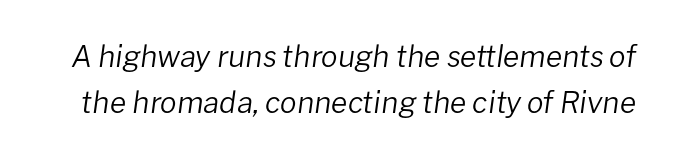
The image shows 30 px regular-weight type, italic (leaning right); set normal line spacing (1.55x), normal letter spacing, not underlined; low stroke contrast and a medium x-height.
